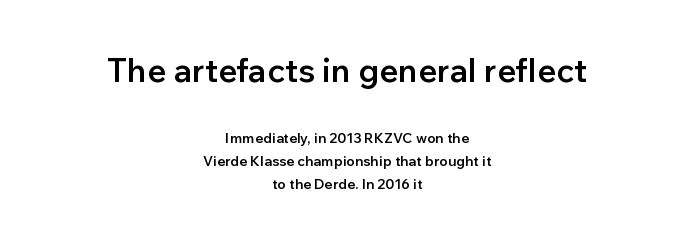
The image shows 33 px semibold sans-serif type, upright; set centered, normal line spacing (1.63x), normal letter spacing, not underlined; the first (top) block is 2.36x larger; low stroke contrast and a medium x-height.
